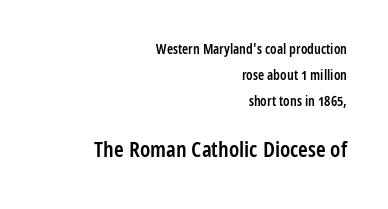
Each glyph is drawn with semibold strokes, heavier than normal yet not fully bold. Bigger letters appear in the bottom chunk; the top chunk is reduced. Italic? Not at all — the glyphs are vertical. Glance below the letters and you will spot only blank space. The passage shown has conventional tracking throughout. If you drew a ruler down the right edge, every line would touch it.
